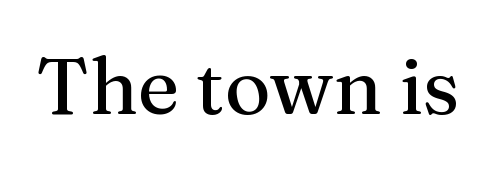
{"serif": "yes", "italic": "no", "width": "normal", "stroke_contrast": "medium", "x_height": "medium", "monospaced": "no", "underline": "no", "letter_spacing": "normal", "letter_spacing_em": 0.0, "glyph_px": 79}
